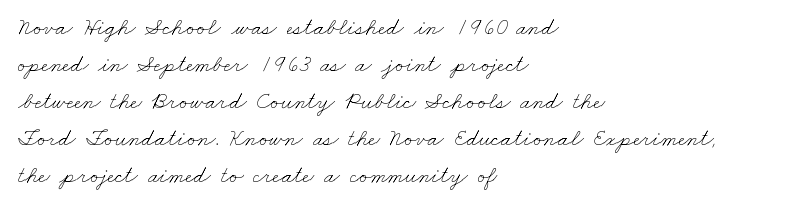
The image shows 24 px text type; set left-aligned, normal line spacing (1.54x), normal letter spacing, not underlined.
